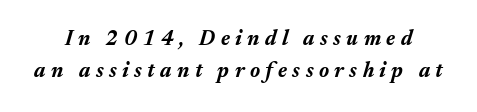
The image shows 21 px bold type, italic (leaning right); set normal line spacing (1.51x), unusually wide letter spacing (+0.26 em), not underlined.
